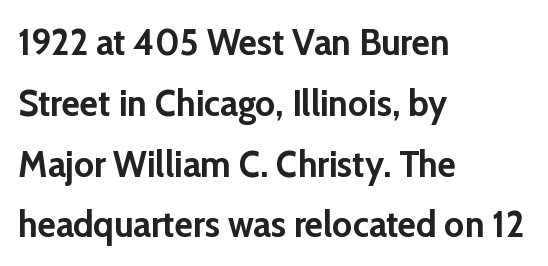
These lines stack with their left ends in a neat column. Regarding leading, the lines here are spaced in the standard way. The passage shown is typed in a proportional face where columns would drift. Serifs: no, the terminals of the letterforms are clean. The font is running at its bold setting.
